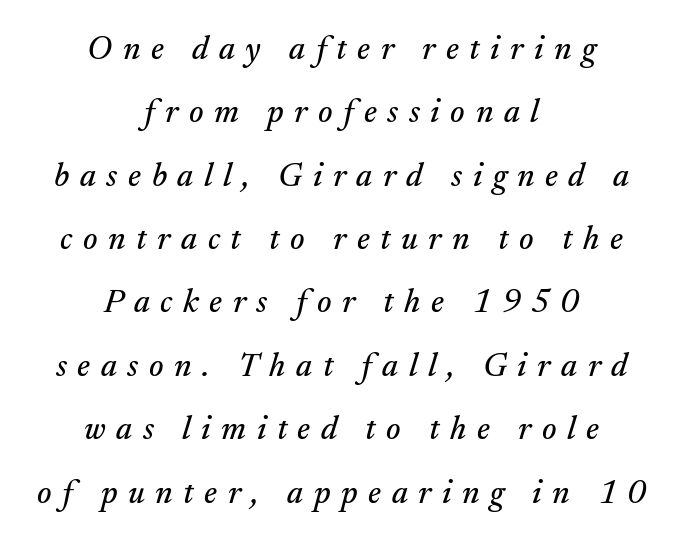
{"serif": "yes", "italic": "yes", "lean": "right", "slant_degrees": 17, "width": "normal", "stroke_contrast": "medium", "x_height": "small", "monospaced": "no", "underline": "no", "align": "center", "line_spacing": "loose", "line_spacing_ratio": 1.92, "letter_spacing": "wide", "letter_spacing_em": 0.32, "glyph_px": 33}
